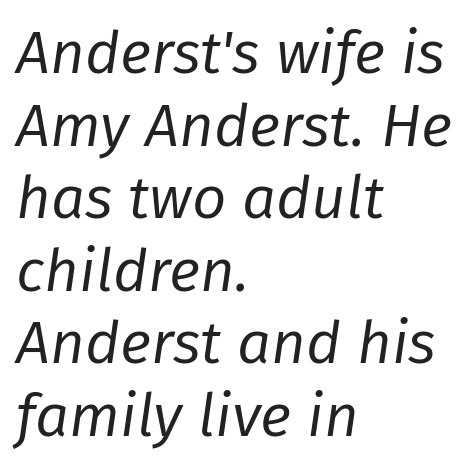
The image shows 60 px regular-weight type, italic (leaning right); set left-aligned, line spacing 1.21x, normal letter spacing, not underlined; low stroke contrast and a medium x-height.
